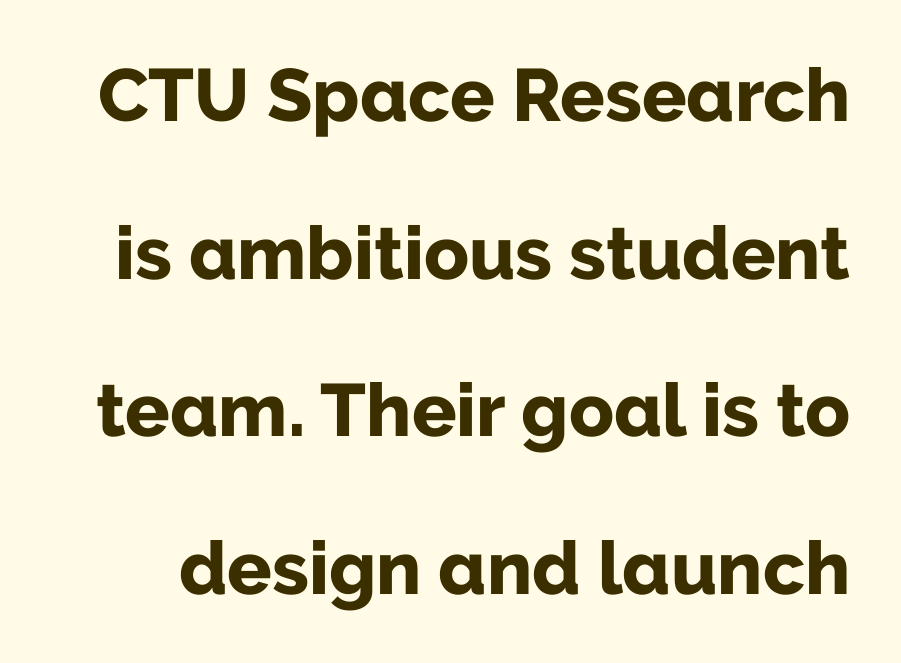
Q: Is the text bold? A: Yes.
Q: Is the text italic (slanted)? A: No, it is upright.
Q: Is the typeface a serif or a sans-serif typeface? A: Sans-serif.
Q: Is the text underlined? A: No.
Q: Is the spacing between letters normal or unusually wide? A: Normal.
Q: Is the spacing between lines tight, normal or loose? A: Loose.
Q: Width (condensed, normal, or wide)? A: Normal.
Q: Stroke contrast? A: Low.
Q: x-height? A: Medium.
Q: Monospaced? A: No.
